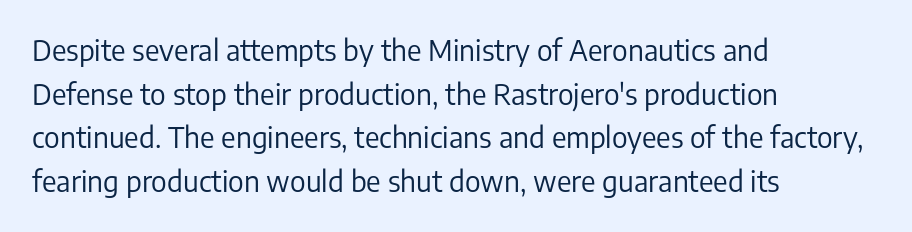
The horizontal fit of the characters is conventional and even. Is the block centered? No — it sits flush against the left margin. Do the letters lean? They stand straight. Honestly, the row spacing looks completely unremarkable. Just letters on the line, the space beneath them empty. These glyphs show unthickened strokes, regular width or finer.
